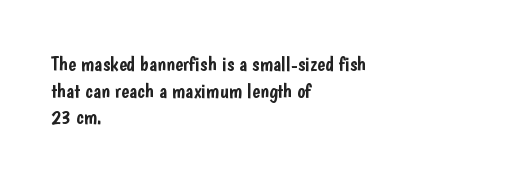
Successive baselines arrive at the customary interval. The space directly below the letters is spotless. The face used here is rendered with its standard letterfit. The rendering anchors every line to the left-hand side.
